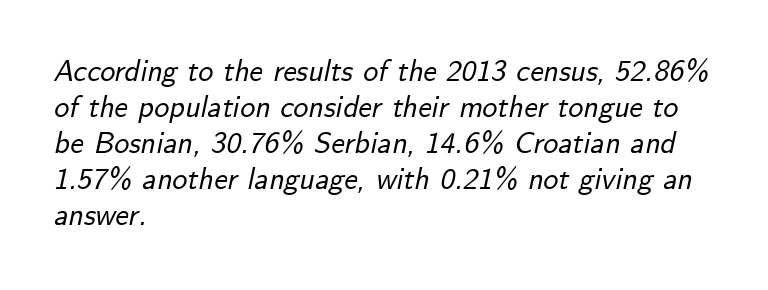
{"italic": "yes", "lean": "right", "slant_degrees": 12, "width": "normal", "stroke_contrast": "low", "x_height": "small", "monospaced": "no", "underline": "no", "align": "left", "line_spacing_ratio": 1.2, "letter_spacing": "normal", "letter_spacing_em": 0.0, "glyph_px": 30}
